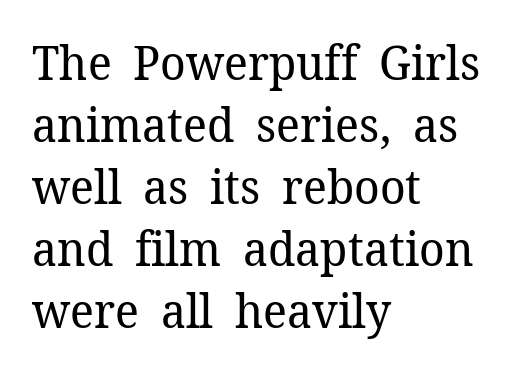
The image shows 48 px regular-weight serif type, upright; set left-aligned, normal line spacing (1.29x), normal letter spacing, not underlined; low stroke contrast and a medium x-height.
